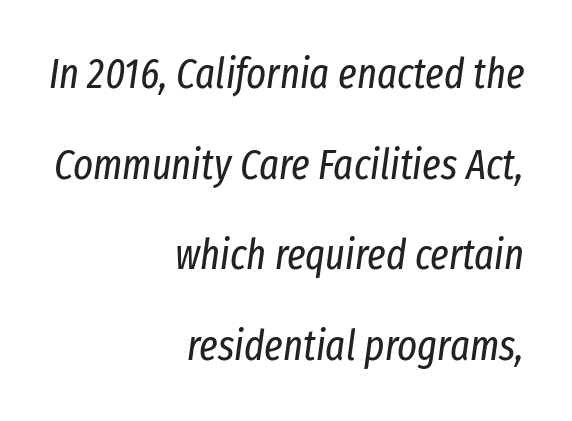
{"italic": "yes", "lean": "right", "slant_degrees": 8, "bold": "no", "weight": "regular", "width": "condensed", "stroke_contrast": "low", "x_height": "medium", "monospaced": "no", "underline": "no", "align": "right", "line_spacing": "loose", "line_spacing_ratio": 2.16, "letter_spacing": "normal", "letter_spacing_em": 0.0, "glyph_px": 42}
